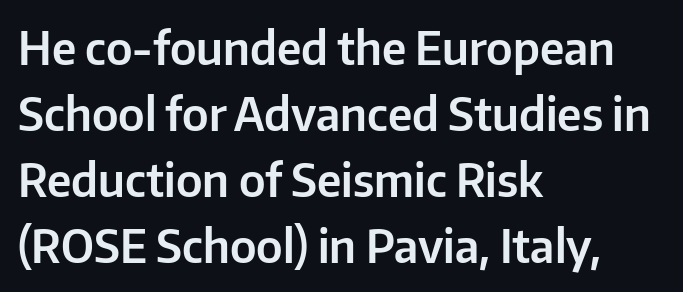
{"serif": "no", "italic": "no", "width": "normal", "stroke_contrast": "low", "x_height": "medium", "monospaced": "no", "underline": "no", "align": "left", "line_spacing": "normal", "line_spacing_ratio": 1.47, "letter_spacing": "normal", "letter_spacing_em": 0.0, "glyph_px": 45}
